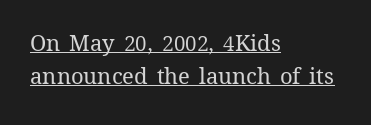
The image shows 22 px text type, upright; set left-aligned, normal line spacing (1.48x), normal letter spacing, underlined.
